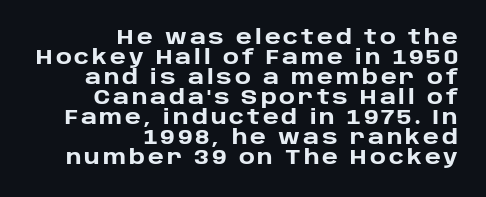
Q: Is the text bold? A: Yes.
Q: Is the text italic (slanted)? A: No, it is upright.
Q: Is the text underlined? A: No.
Q: How is the paragraph aligned? A: Right-aligned.
Q: Is the spacing between lines tight, normal or loose? A: Tight.
